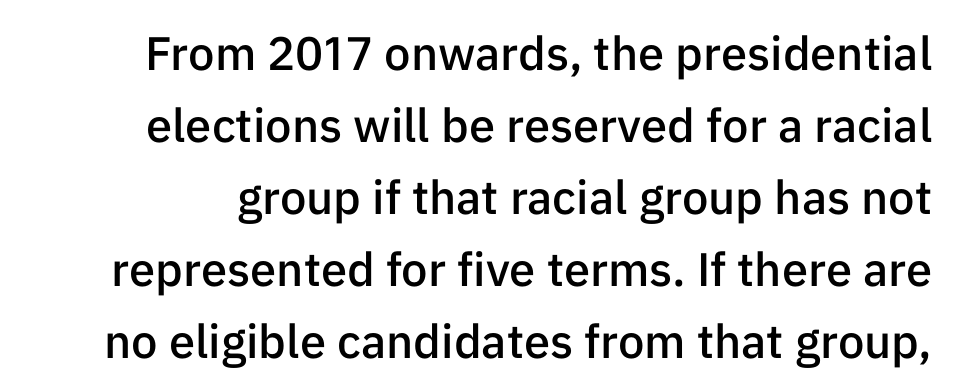
You could call the tracking neutral — neither tight nor loose. A somewhat darkened texture: the type is semibold rather than bold. The letters carry no serifs — their stems end cleanly without finishing strokes. Unlike italic type, these characters show no tilt at all.
